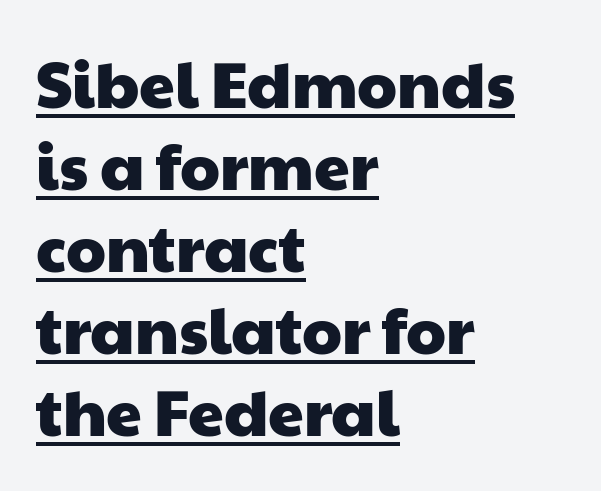
The text was rendered using a sans face with plain stroke endings. The vertical gap from one line to the next is medium. Is the letter spacing exaggerated? No — it looks like the ordinary default. If you drew a ruler down the left edge, every line would touch it. Looks like regular typesetting: each glyph gets only the width it needs. Somebody hit Ctrl+U on this one — the words are underlined.
